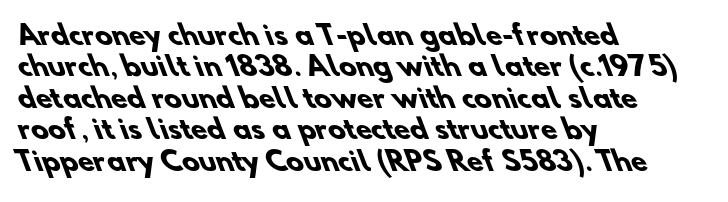
The glyphs are unaccompanied by any horizontal stroke below them. Weight check: bold — yes, fully. Glyph-to-glyph distance matches everyday printed text. Teacher's note: observe the even left margin — that is flush-left alignment.
